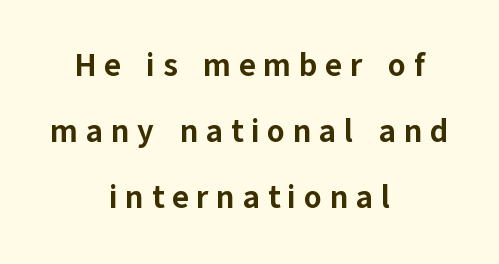
This rendering widens character spacing well past its baseline value. Here the designer chose a conventional face with non-uniform glyph widths. These lines carry a lot of weight — the face is fully bold. Just letters on the line, the space beneath them empty. These lines were composed using upright roman letters.
